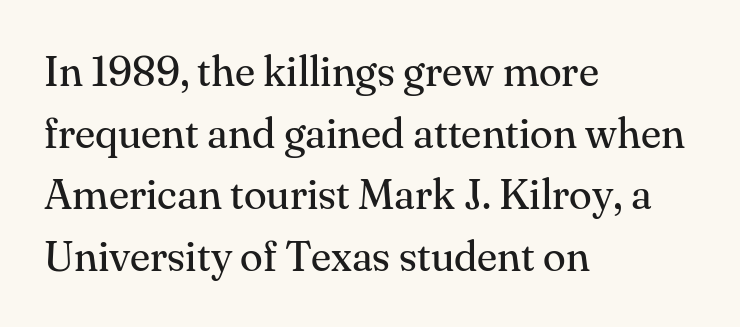
Q: Is the text bold? A: No.
Q: Is the text italic (slanted)? A: No, it is upright.
Q: Is the typeface a serif or a sans-serif typeface? A: Serif.
Q: Is the text underlined? A: No.
Q: How is the paragraph aligned? A: Left-aligned.
Q: Is the spacing between letters normal or unusually wide? A: Normal.
Q: Is the spacing between lines tight, normal or loose? A: Normal.
Q: Width (condensed, normal, or wide)? A: Normal.
Q: Stroke contrast? A: Medium.
Q: x-height? A: Small.
Q: Monospaced? A: No.
